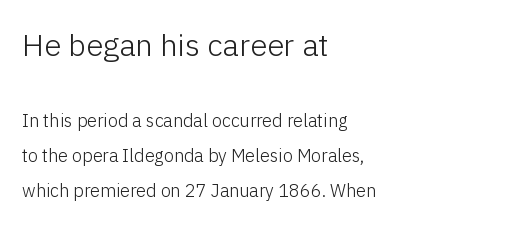
Scale decreases going downward across the two blocks. Does the type have serifs? No, each stem ends abruptly. Summary of weight: not heavy and not bold. Is there any slant? The stems are plumb. Proportional: the letters do not fall into vertical columns. A typesetter would call this zero additional tracking.
